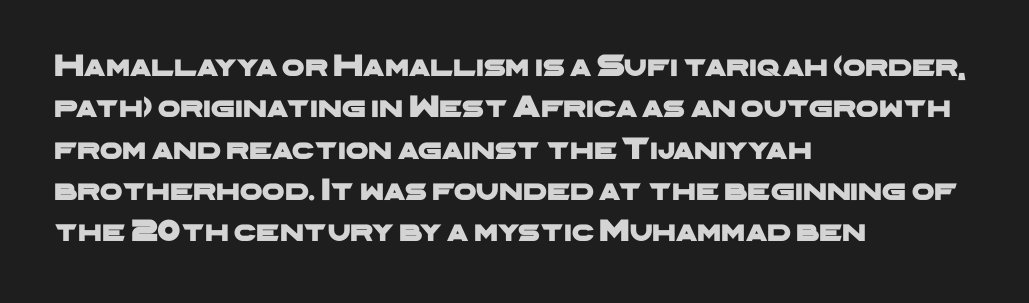
Q: Is the typeface a serif or a sans-serif typeface? A: Sans-serif.
Q: Is the text underlined? A: No.
Q: How is the paragraph aligned? A: Left-aligned.
Q: Is the spacing between letters normal or unusually wide? A: Normal.
Q: Is the spacing between lines tight, normal or loose? A: Normal.
Q: Width (condensed, normal, or wide)? A: Wide.
Q: Stroke contrast? A: Low.
Q: x-height? A: Medium.
Q: Monospaced? A: No.
